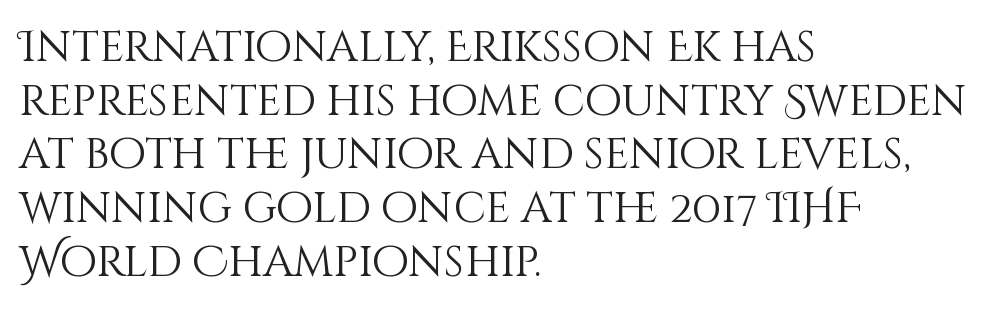
Q: Is the text bold? A: No.
Q: Is the text italic (slanted)? A: No, it is upright.
Q: Is the text underlined? A: No.
Q: How is the paragraph aligned? A: Left-aligned.
Q: Is the spacing between letters normal or unusually wide? A: Normal.
Q: Is the spacing between lines tight, normal or loose? A: Normal.
Q: Width (condensed, normal, or wide)? A: Normal.
Q: Stroke contrast? A: Medium.
Q: x-height? A: Large.
Q: Monospaced? A: No.
